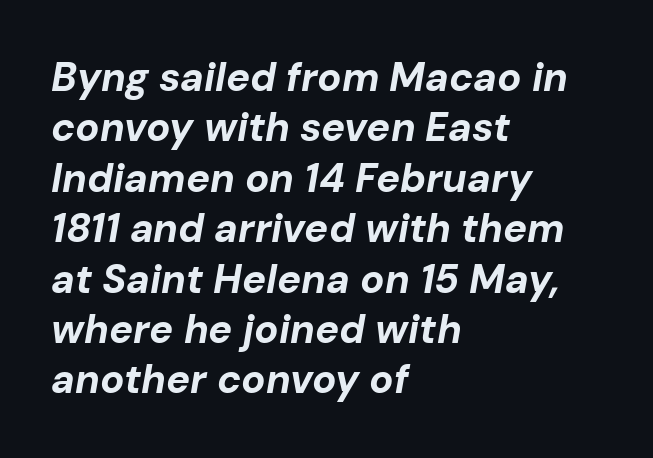
Q: Is the text bold? A: Yes.
Q: Is the text italic (slanted)? A: Yes, it leans right by about 10 degrees.
Q: Is the text underlined? A: No.
Q: How is the paragraph aligned? A: Left-aligned.
Q: Is the spacing between letters normal or unusually wide? A: Normal.
Q: Is the spacing between lines tight, normal or loose? A: Normal.
Q: Width (condensed, normal, or wide)? A: Normal.
Q: Stroke contrast? A: Low.
Q: x-height? A: Medium.
Q: Monospaced? A: No.
